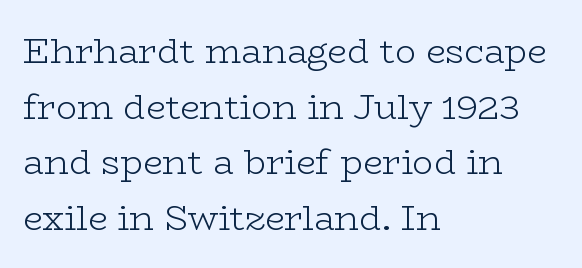
The space beneath each line is pristine and unruled. Character widths vary here, with narrow letters taking less room than wide ones. The lines sit at an ordinary, default distance from one another. Ascenders rise straight up at ninety degrees. Ink coverage per letter is moderate at most. The line texture is even and compact thanks to regular tracking.
